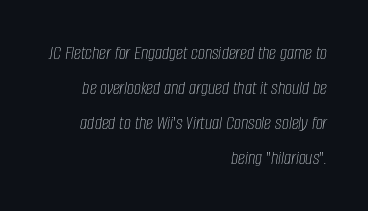
Is the type slanted? Yes — the strokes lean at a clear angle. On a weight scale, this lands at 450 or below. The area under the type is left untouched. Is the letter spacing exaggerated? No — it looks like the ordinary default. Each line ends at the same right margin while the left side varies.
